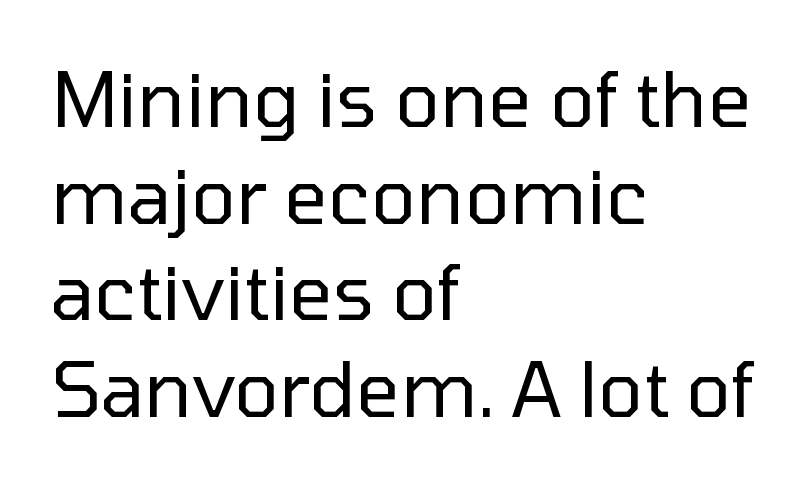
Q: Is the text bold? A: No.
Q: Is the text italic (slanted)? A: No, it is upright.
Q: Is the typeface a serif or a sans-serif typeface? A: Sans-serif.
Q: Is the text underlined? A: No.
Q: How is the paragraph aligned? A: Left-aligned.
Q: Is the spacing between letters normal or unusually wide? A: Normal.
Q: Is the spacing between lines tight, normal or loose? A: Normal.
Q: Width (condensed, normal, or wide)? A: Normal.
Q: Stroke contrast? A: Low.
Q: x-height? A: Medium.
Q: Monospaced? A: No.
